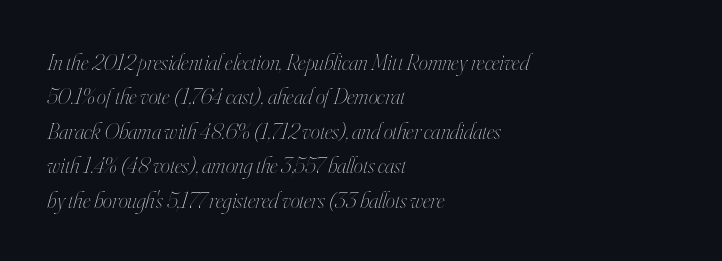
The image shows 23 px text type, italic (leaning right); set left-aligned, normal line spacing (1.5x), normal letter spacing, not underlined.
